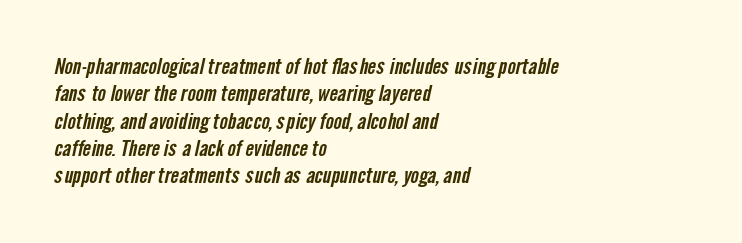
Which margin do the lines hug? The left one — the right edge is uneven. The space directly below the letters is spotless. Spacing between characters is what you'd get straight out of the box.
